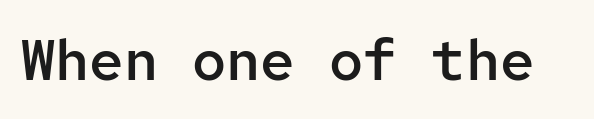
Q: Is the text bold? A: Semi-bold.
Q: Is the text italic (slanted)? A: No, it is upright.
Q: Is the typeface a serif or a sans-serif typeface? A: Sans-serif.
Q: Is the text underlined? A: No.
Q: Is the spacing between letters normal or unusually wide? A: Normal.
Q: Width (condensed, normal, or wide)? A: Normal.
Q: Stroke contrast? A: Low.
Q: x-height? A: Medium.
Q: Monospaced? A: Yes.
